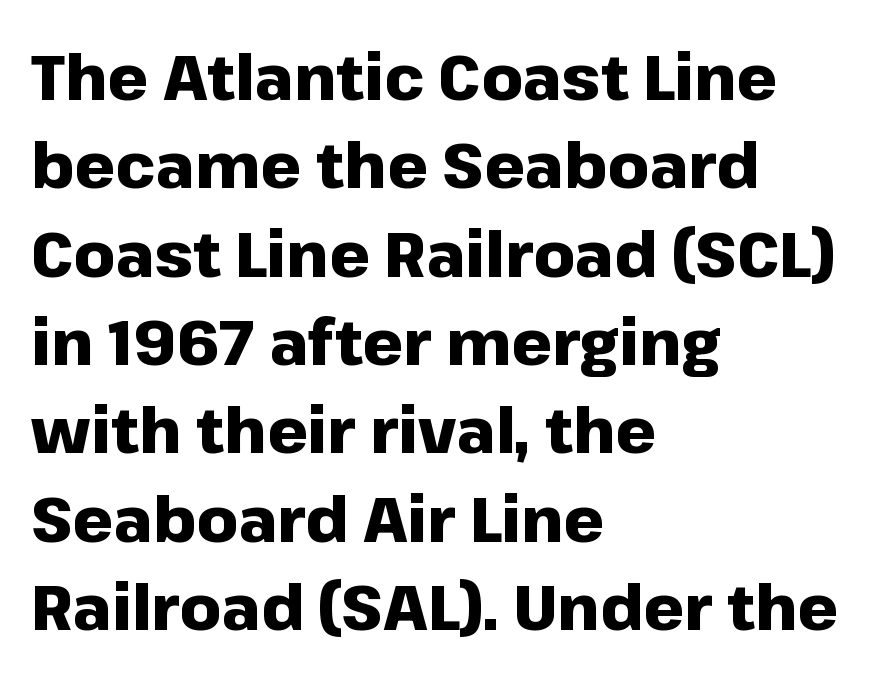
{"serif": "no", "italic": "no", "bold": "yes", "weight": "heavy", "width": "normal", "stroke_contrast": "low", "x_height": "medium", "monospaced": "no", "underline": "no", "align": "left", "line_spacing": "normal", "line_spacing_ratio": 1.38, "letter_spacing": "normal", "letter_spacing_em": 0.0, "glyph_px": 64}
